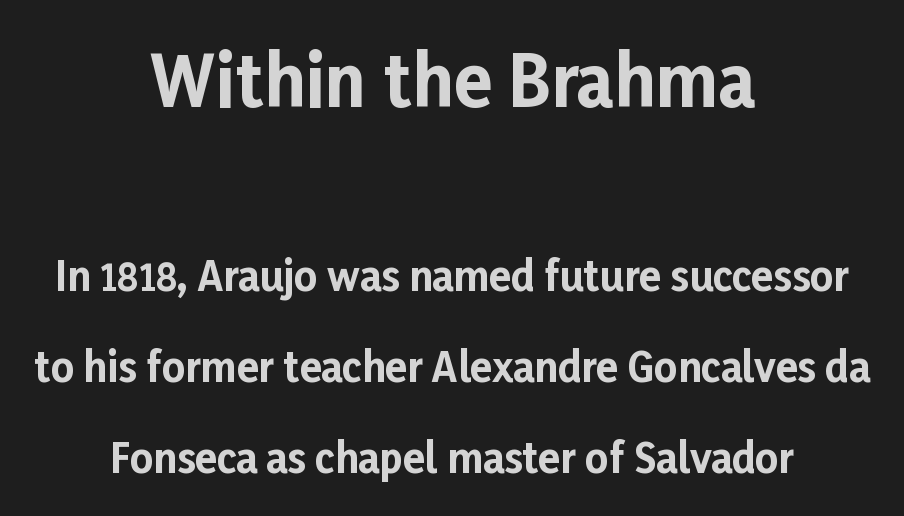
Q: Is the text bold? A: Yes.
Q: Is the text italic (slanted)? A: No, it is upright.
Q: Is the typeface a serif or a sans-serif typeface? A: Sans-serif.
Q: Is the text underlined? A: No.
Q: How is the paragraph aligned? A: Centered.
Q: Is the spacing between letters normal or unusually wide? A: Normal.
Q: Is the spacing between lines tight, normal or loose? A: Loose.
Q: Which block of text is set in a larger size, the first (top) or the second (bottom)? A: The first (top) one.
Q: Width (condensed, normal, or wide)? A: Normal.
Q: Stroke contrast? A: Low.
Q: x-height? A: Medium.
Q: Monospaced? A: No.
